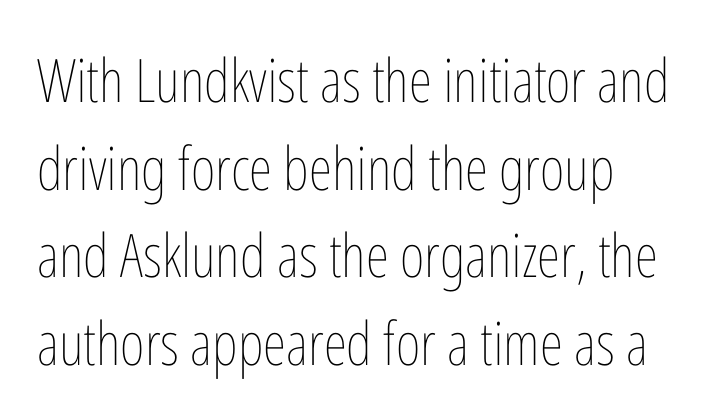
The image shows 60 px thin, condensed type, upright; set normal line spacing (1.46x), normal letter spacing, not underlined; low stroke contrast and a medium x-height.
